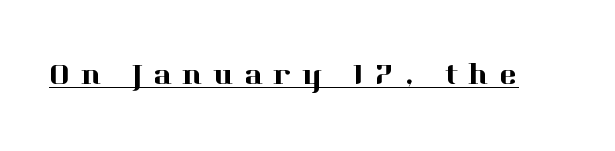
{"serif": "yes", "italic": "no", "width": "normal", "stroke_contrast": "high", "x_height": "medium", "monospaced": "no", "underline": "yes", "letter_spacing": "wide", "letter_spacing_em": 0.36, "glyph_px": 31}
